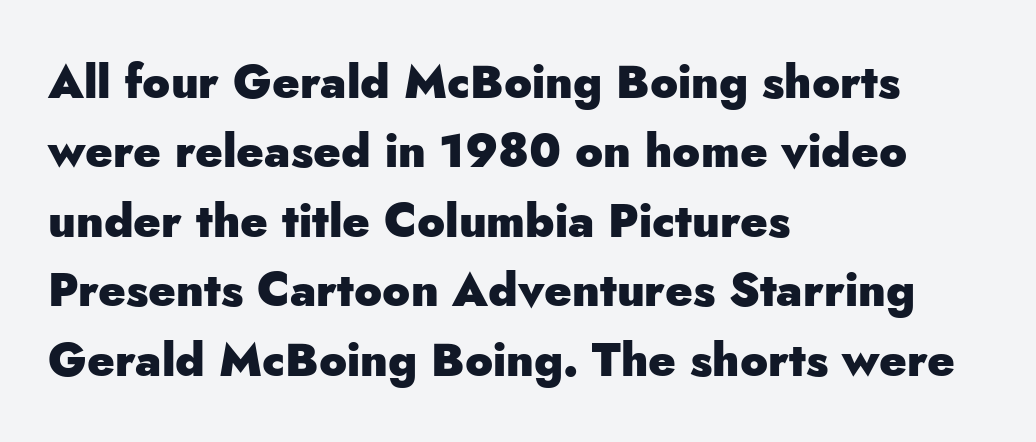
Q: Is the text bold? A: Yes.
Q: Is the text italic (slanted)? A: No, it is upright.
Q: Is the typeface a serif or a sans-serif typeface? A: Sans-serif.
Q: Is the text underlined? A: No.
Q: How is the paragraph aligned? A: Left-aligned.
Q: Is the spacing between letters normal or unusually wide? A: Normal.
Q: Is the spacing between lines tight, normal or loose? A: Normal.
Q: Width (condensed, normal, or wide)? A: Normal.
Q: Stroke contrast? A: Low.
Q: x-height? A: Small.
Q: Monospaced? A: No.
